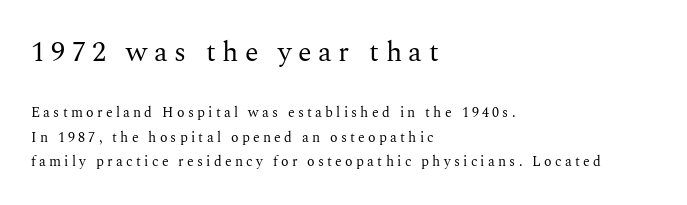
Q: Is the text bold? A: No.
Q: Is the text italic (slanted)? A: No, it is upright.
Q: Is the typeface a serif or a sans-serif typeface? A: Serif.
Q: Is the text underlined? A: No.
Q: How is the paragraph aligned? A: Left-aligned.
Q: Is the spacing between letters normal or unusually wide? A: Unusually wide.
Q: Which block of text is set in a larger size, the first (top) or the second (bottom)? A: The first (top) one.
Q: Width (condensed, normal, or wide)? A: Normal.
Q: Stroke contrast? A: Medium.
Q: x-height? A: Medium.
Q: Monospaced? A: No.
